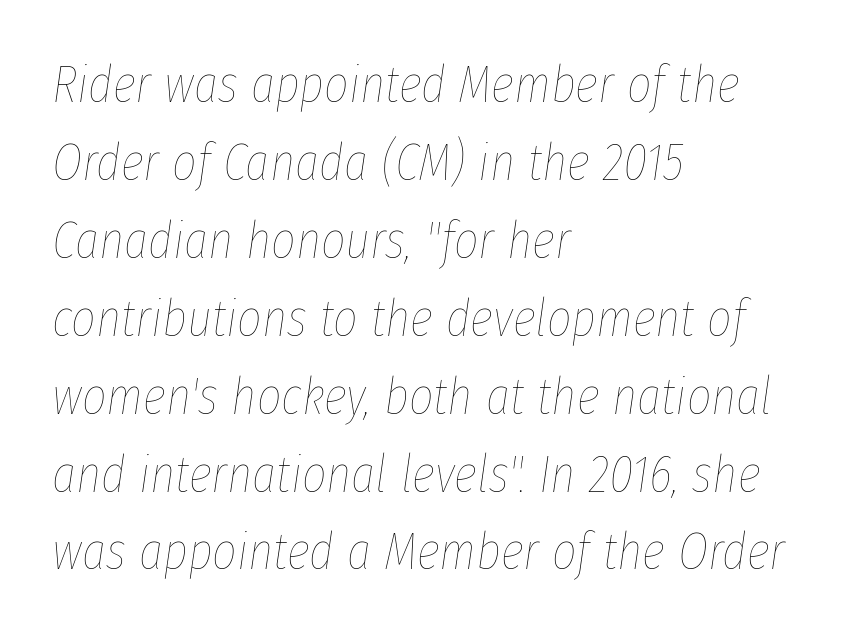
The image shows 53 px thin, condensed type, italic (leaning right); set left-aligned, normal line spacing (1.47x), normal letter spacing, not underlined; low stroke contrast and a medium x-height.
